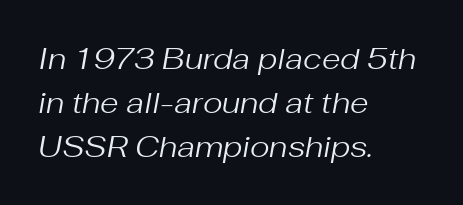
Does the copy run flush right? No — it runs flush left. Stems and bowls with no extra thickness — not bold. This sample has the flowing, uneven cadence of proportional lettering. If you measured baseline to baseline, you'd find a middling distance. Emphasis-style slanted type is in use. Observe the ordinary spacing: letters are neighbours, not strangers.
